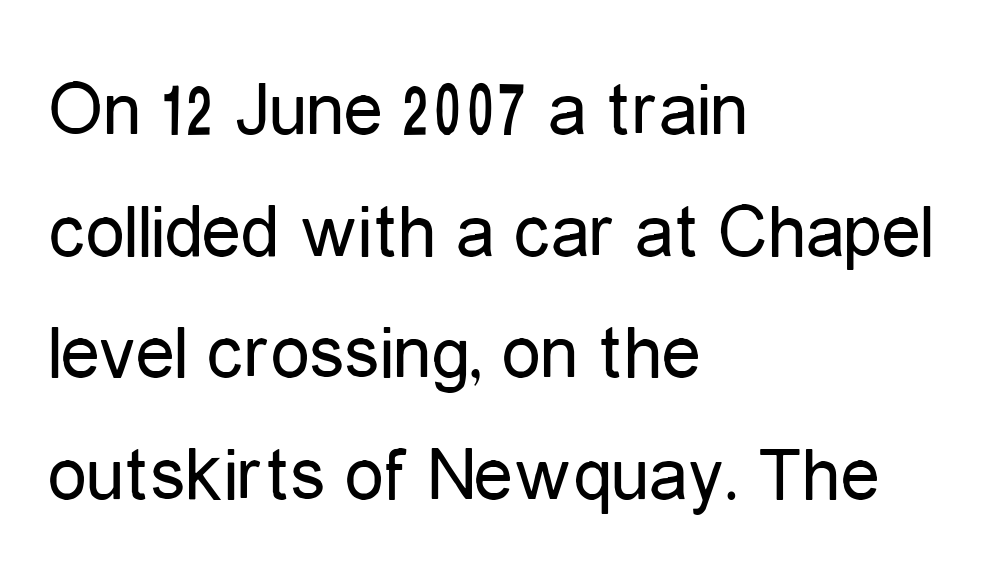
Q: Is the text bold? A: No.
Q: Is the text italic (slanted)? A: No, it is upright.
Q: Is the typeface a serif or a sans-serif typeface? A: Sans-serif.
Q: Is the text underlined? A: No.
Q: How is the paragraph aligned? A: Left-aligned.
Q: Is the spacing between letters normal or unusually wide? A: Normal.
Q: Is the spacing between lines tight, normal or loose? A: Normal.
Q: Width (condensed, normal, or wide)? A: Condensed.
Q: Stroke contrast? A: Low.
Q: x-height? A: Medium.
Q: Monospaced? A: No.
